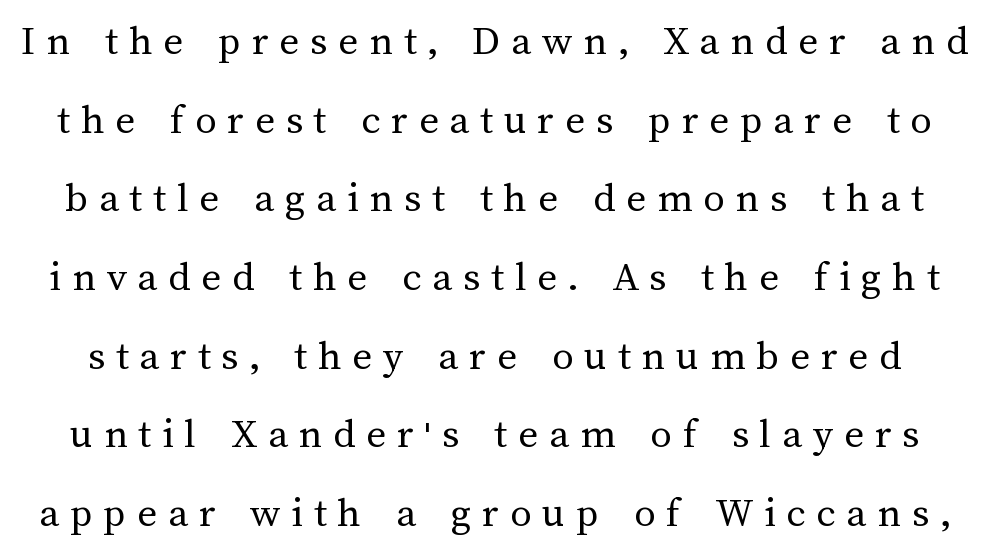
Caption: expanded tracking, letters set apart. Character widths vary here, with narrow letters taking less room than wide ones. Posture: straight, roman, zero tilt. Weight: not bold — regular or lighter. The gap between lines stays unmarked.
